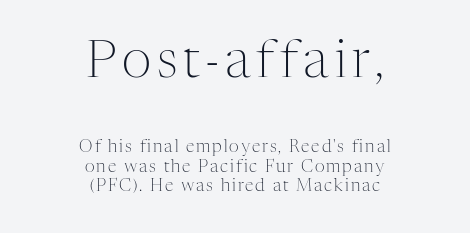
I'd call this a serif setting — the letters wear small feet. Where is the straight margin? There isn't one; the lines are centered. The block of text is dense from top to bottom, with scant space between rows. The passage shown is typed in a proportional face where columns would drift.
